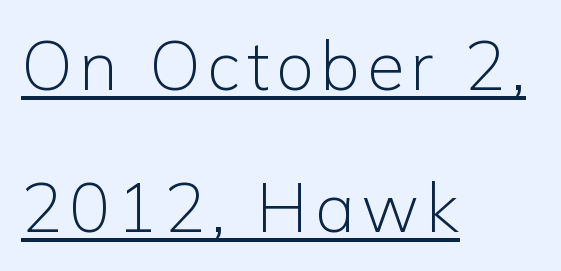
{"serif": "no", "italic": "no", "bold": "no", "weight": "light", "width": "normal", "stroke_contrast": "low", "x_height": "medium", "monospaced": "no", "underline": "yes", "align": "left", "line_spacing": "loose", "line_spacing_ratio": 2.09, "glyph_px": 68}
